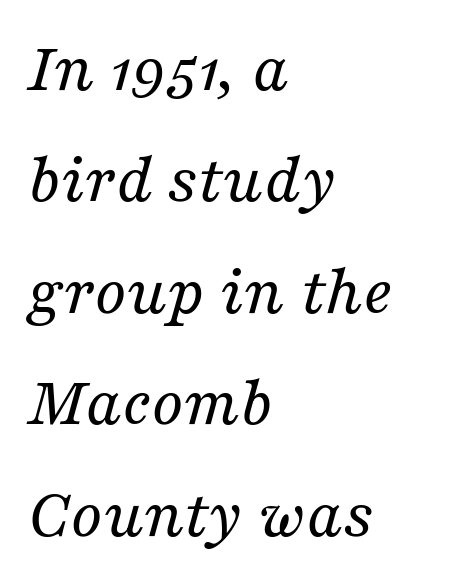
Q: Is the text bold? A: No.
Q: Is the text italic (slanted)? A: Yes, it leans right by about 16 degrees.
Q: Is the typeface a serif or a sans-serif typeface? A: Serif.
Q: Is the text underlined? A: No.
Q: How is the paragraph aligned? A: Left-aligned.
Q: Is the spacing between letters normal or unusually wide? A: Normal.
Q: Is the spacing between lines tight, normal or loose? A: Normal.
Q: Width (condensed, normal, or wide)? A: Normal.
Q: Stroke contrast? A: Medium.
Q: x-height? A: Medium.
Q: Monospaced? A: No.
